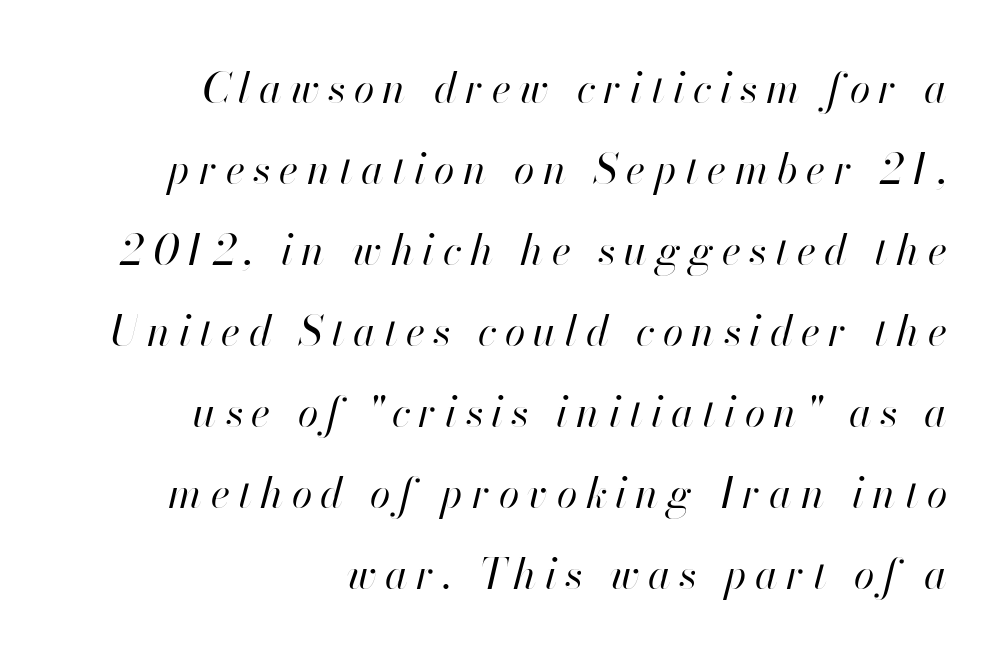
{"italic": "yes", "lean": "right", "slant_degrees": 13, "bold": "no", "weight": "regular", "width": "normal", "stroke_contrast": "high", "x_height": "small", "monospaced": "no", "underline": "no", "align": "right", "line_spacing": "loose", "line_spacing_ratio": 1.93, "letter_spacing": "wide", "letter_spacing_em": 0.2, "glyph_px": 42}
